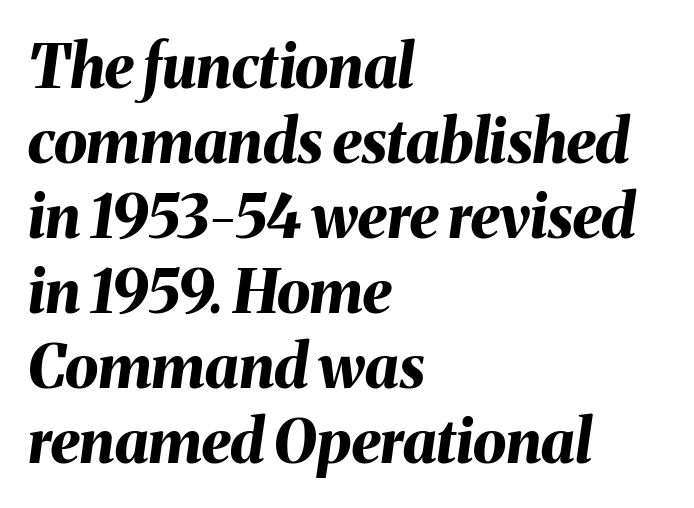
{"italic": "yes", "lean": "right", "slant_degrees": 8, "bold": "yes", "weight": "bold", "width": "normal", "stroke_contrast": "medium", "x_height": "medium", "monospaced": "no", "underline": "no", "align": "left", "line_spacing": "normal", "line_spacing_ratio": 1.25, "letter_spacing": "normal", "letter_spacing_em": 0.0, "glyph_px": 60}
